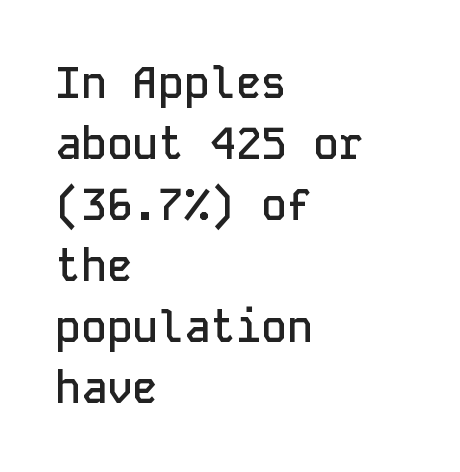
Q: Is the text bold? A: Semi-bold.
Q: Is the text italic (slanted)? A: No, it is upright.
Q: Is the typeface a serif or a sans-serif typeface? A: Sans-serif.
Q: Is the text underlined? A: No.
Q: How is the paragraph aligned? A: Left-aligned.
Q: Is the spacing between letters normal or unusually wide? A: Normal.
Q: Is the spacing between lines tight, normal or loose? A: Normal.
Q: Width (condensed, normal, or wide)? A: Normal.
Q: Stroke contrast? A: Low.
Q: x-height? A: Medium.
Q: Monospaced? A: Yes.
